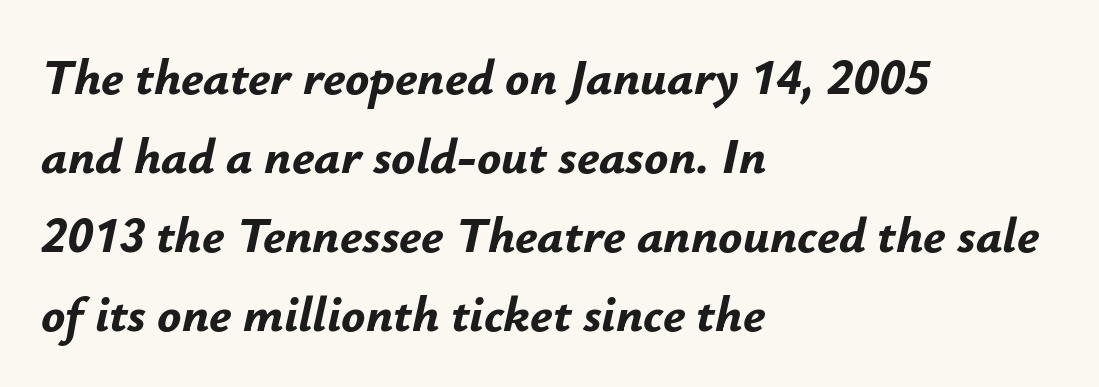
Q: Is the text bold? A: Yes.
Q: Is the text italic (slanted)? A: Yes, it leans right by about 12 degrees.
Q: Is the text underlined? A: No.
Q: How is the paragraph aligned? A: Left-aligned.
Q: Is the spacing between letters normal or unusually wide? A: Normal.
Q: Is the spacing between lines tight, normal or loose? A: Normal.
Q: Width (condensed, normal, or wide)? A: Normal.
Q: Stroke contrast? A: Low.
Q: x-height? A: Small.
Q: Monospaced? A: No.
